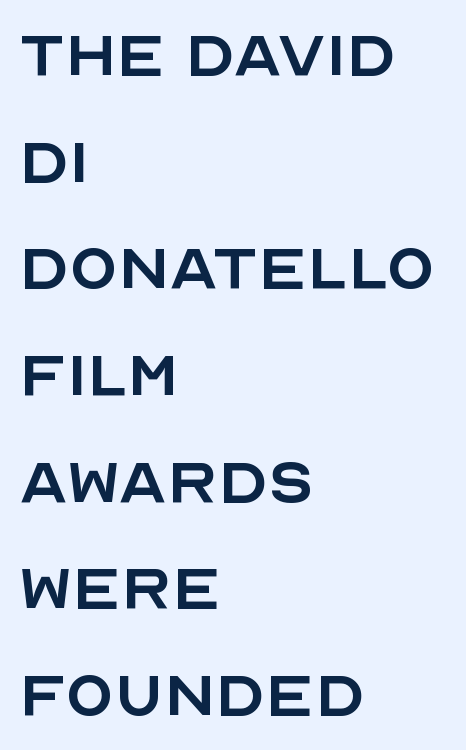
{"serif": "no", "italic": "no", "bold": "no", "weight": "regular", "width": "normal", "x_height": "large", "monospaced": "no", "underline": "no", "align": "left", "line_spacing": "normal", "line_spacing_ratio": 1.35, "letter_spacing": "normal", "letter_spacing_em": 0.0, "glyph_px": 79}
